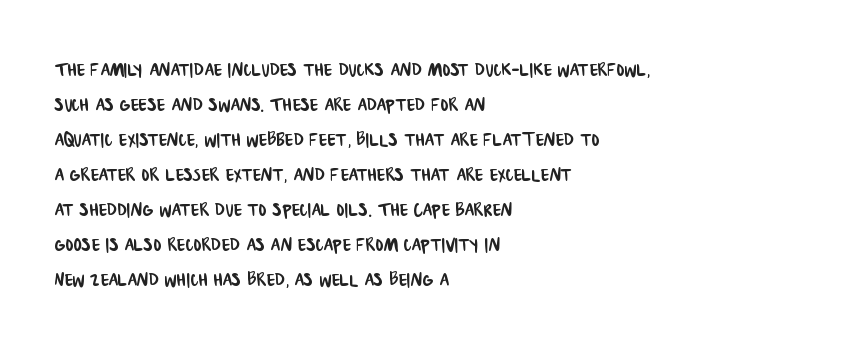
Students, note that the glyphs here touch the page at normal intervals. Left-aligned paragraph, ragged on the right. Check the space under the baseline: it is left empty. Notice how descenders clear the ascenders below comfortably — that's standard leading.
